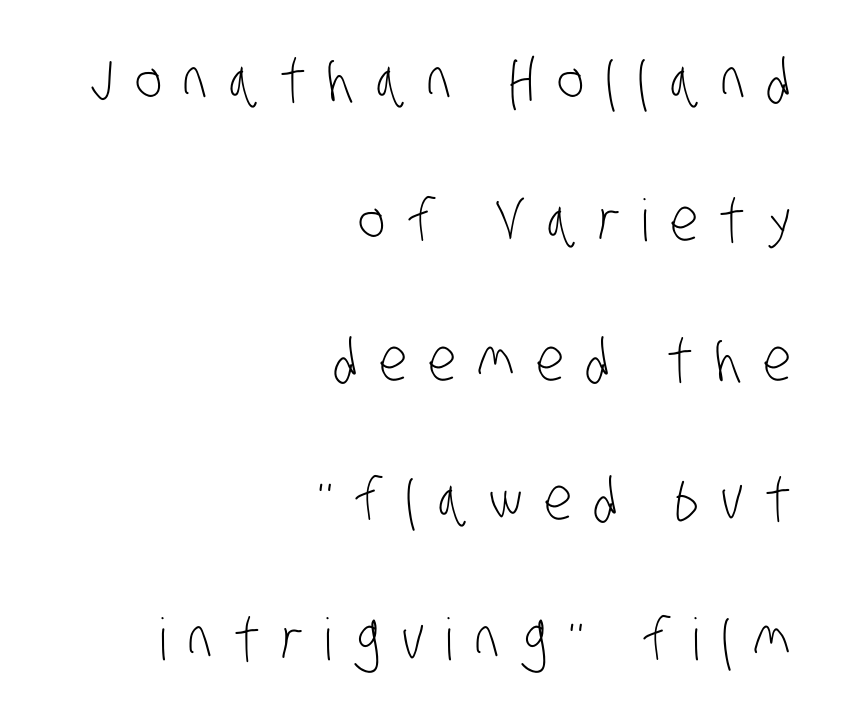
The image shows 58 px light, condensed sans-serif type; set right-aligned, loose line spacing (2.41x), unusually wide letter spacing (+0.37 em), not underlined; low stroke contrast and a large x-height.
